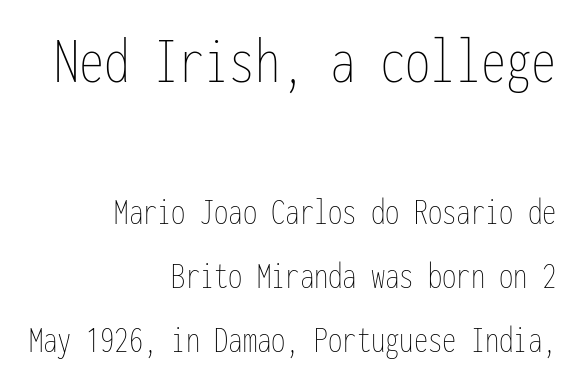
The image shows 67 px thin, condensed type, upright, monospaced; set right-aligned, normal line spacing (1.69x), normal letter spacing, not underlined; the first (top) block is 1.76x larger; low stroke contrast and a medium x-height.
